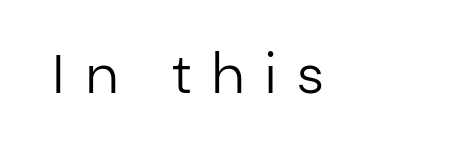
{"serif": "no", "italic": "no", "bold": "no", "weight": "regular", "width": "normal", "stroke_contrast": "low", "x_height": "medium", "monospaced": "no", "underline": "no", "align": "left", "letter_spacing": "wide", "letter_spacing_em": 0.36, "glyph_px": 54}
